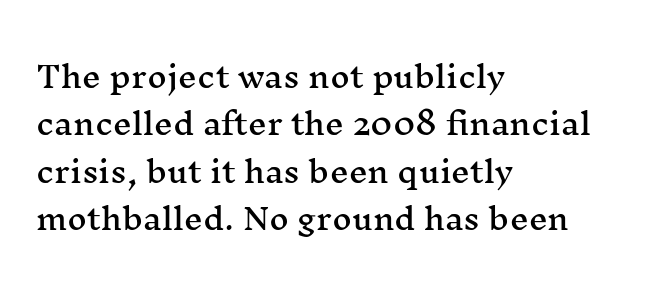
Q: Is the text italic (slanted)? A: No, it is upright.
Q: Is the typeface a serif or a sans-serif typeface? A: Serif.
Q: Is the text underlined? A: No.
Q: How is the paragraph aligned? A: Left-aligned.
Q: Is the spacing between letters normal or unusually wide? A: Normal.
Q: Is the spacing between lines tight, normal or loose? A: Normal.
Q: Width (condensed, normal, or wide)? A: Wide.
Q: Stroke contrast? A: Medium.
Q: x-height? A: Medium.
Q: Monospaced? A: No.
